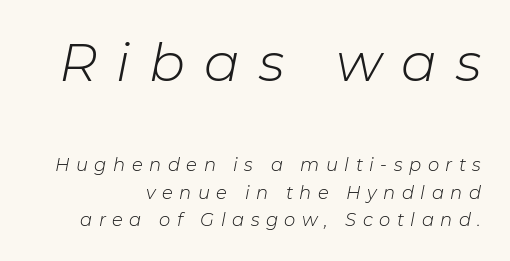
This sample has the flowing, uneven cadence of proportional lettering. Leading: standard. Each word looks stretched out because of the extra space between its letters. Every row of glyphs terminates at an identical x-position on the right.
